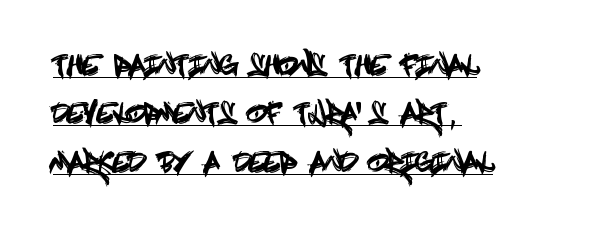
Beneath each row of characters lies a ruled line. Caption: multi-line text, flush left, ragged right. Tracking value appears to be zero — textbook default spacing.
